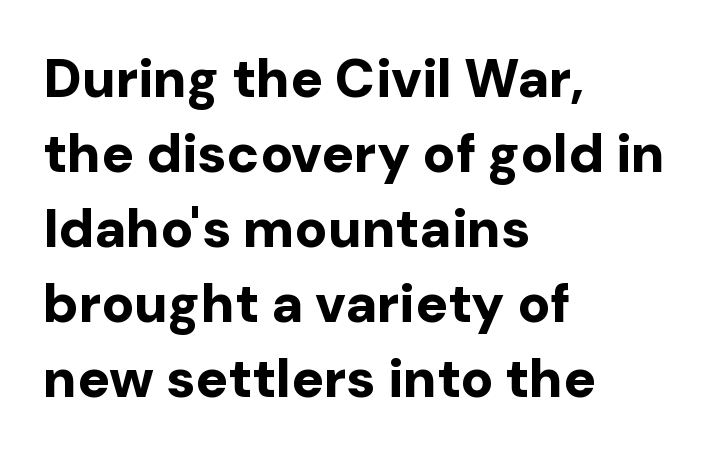
The image shows 54 px bold sans-serif type, upright; set left-aligned, normal line spacing (1.39x), normal letter spacing, not underlined; low stroke contrast and a medium x-height.
